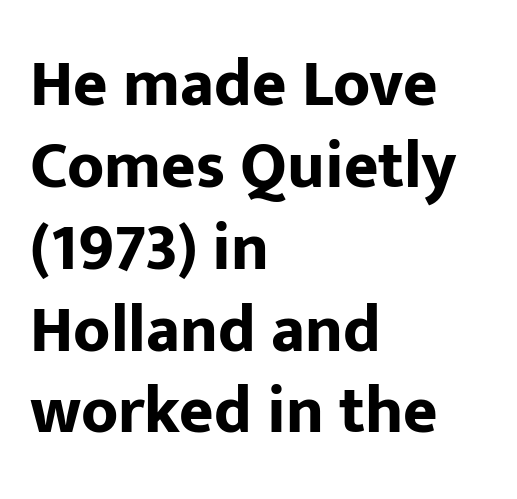
Q: Is the text bold? A: Yes.
Q: Is the text italic (slanted)? A: No, it is upright.
Q: Is the typeface a serif or a sans-serif typeface? A: Sans-serif.
Q: Is the text underlined? A: No.
Q: How is the paragraph aligned? A: Left-aligned.
Q: Is the spacing between letters normal or unusually wide? A: Normal.
Q: Width (condensed, normal, or wide)? A: Normal.
Q: Stroke contrast? A: Low.
Q: x-height? A: Medium.
Q: Monospaced? A: No.
